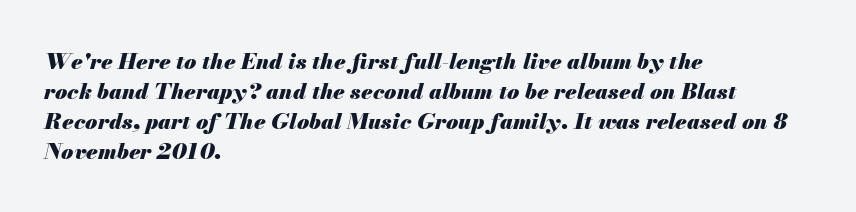
{"italic": "yes", "lean": "right", "slant_degrees": 13, "bold": "yes", "underline": "no", "align": "left", "line_spacing": "normal", "line_spacing_ratio": 1.36, "letter_spacing": "normal", "letter_spacing_em": 0.0, "glyph_px": 22}
